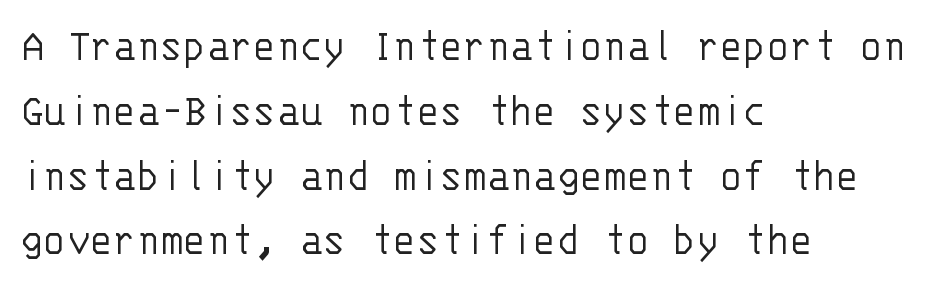
{"serif": "no", "italic": "no", "bold": "no", "weight": "light", "width": "normal", "stroke_contrast": "low", "x_height": "large", "monospaced": "yes", "underline": "no", "align": "left", "line_spacing": "normal", "line_spacing_ratio": 1.35, "letter_spacing": "normal", "letter_spacing_em": 0.0, "glyph_px": 48}
